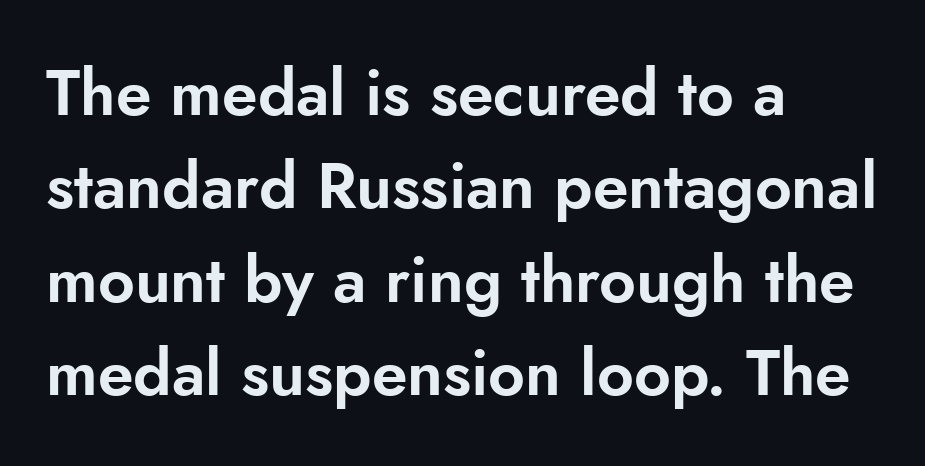
Type without underlining. Varying glyph widths throughout — classic text-font behaviour. The letterforms sit shoulder to shoulder at normal distance. Rendered with straight, roman letterforms. Line spacing here is normal. Casual observation: everything's shoved over to the left.
